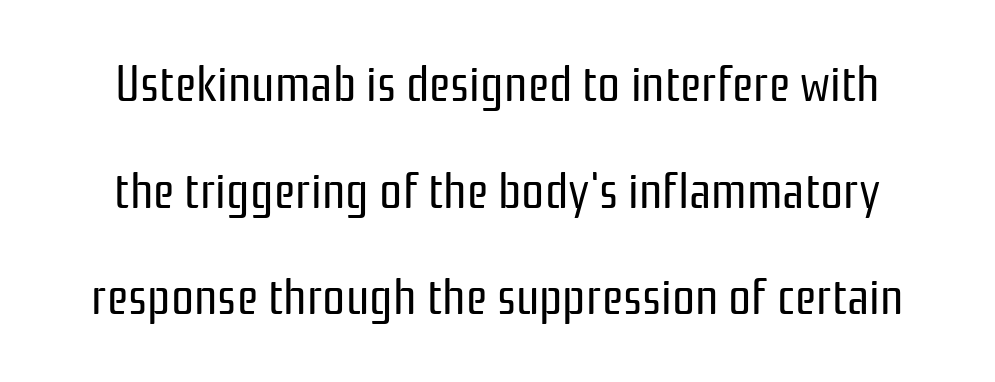
{"serif": "no", "italic": "no", "bold": "no", "weight": "regular", "width": "condensed", "stroke_contrast": "low", "x_height": "medium", "monospaced": "no", "underline": "no", "line_spacing": "loose", "line_spacing_ratio": 2.09, "letter_spacing": "normal", "letter_spacing_em": 0.0, "glyph_px": 51}
